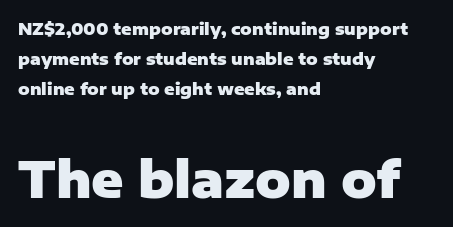
The image shows 49 px heavy sans-serif type, upright; set left-aligned, line spacing 1.87x, normal letter spacing, not underlined; the second (bottom) block is 3.06x larger; low stroke contrast and a medium x-height.
